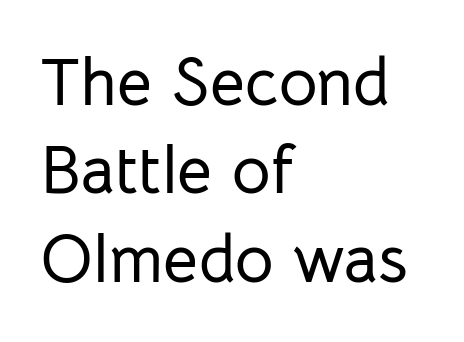
Q: Is the text italic (slanted)? A: No, it is upright.
Q: Is the typeface a serif or a sans-serif typeface? A: Sans-serif.
Q: Is the text underlined? A: No.
Q: How is the paragraph aligned? A: Left-aligned.
Q: Is the spacing between letters normal or unusually wide? A: Normal.
Q: Is the spacing between lines tight, normal or loose? A: Normal.
Q: Width (condensed, normal, or wide)? A: Normal.
Q: Stroke contrast? A: Low.
Q: x-height? A: Medium.
Q: Monospaced? A: No.
